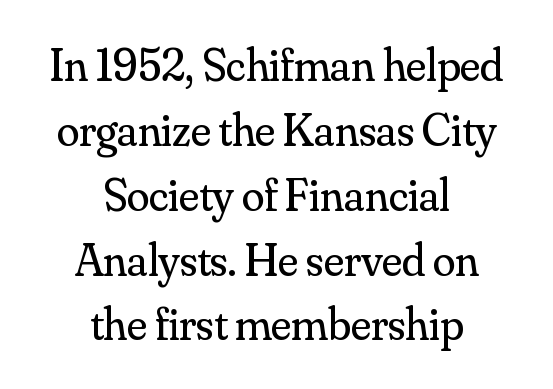
This sample uses a serif face. The face used here is proportionally spaced, like ordinary book or web type. Is the type heavy? It reads as light-to-regular instead. The passage shown is not underscored anywhere. There is no visible air inserted between adjacent glyphs. The typography opts for an upright posture over an oblique one.
